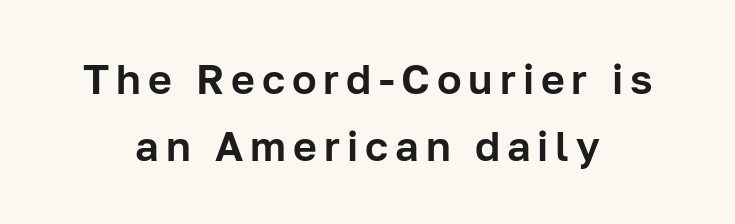
Q: Is the text italic (slanted)? A: No, it is upright.
Q: Is the typeface a serif or a sans-serif typeface? A: Sans-serif.
Q: Is the text underlined? A: No.
Q: How is the paragraph aligned? A: Centered.
Q: Is the spacing between lines tight, normal or loose? A: Normal.
Q: Width (condensed, normal, or wide)? A: Normal.
Q: Stroke contrast? A: Low.
Q: x-height? A: Medium.
Q: Monospaced? A: No.
